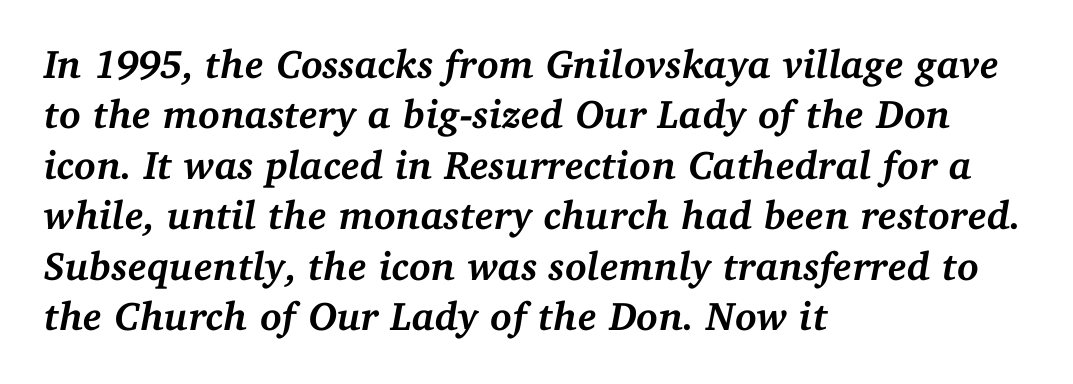
{"serif": "yes", "italic": "yes", "lean": "right", "slant_degrees": 11, "bold": "yes", "weight": "semibold", "width": "normal", "stroke_contrast": "medium", "x_height": "medium", "monospaced": "no", "underline": "no", "align": "left", "line_spacing": "normal", "line_spacing_ratio": 1.26, "letter_spacing": "normal", "letter_spacing_em": 0.0, "glyph_px": 40}
